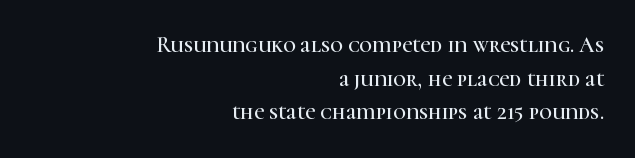
The image shows 22 px text type, upright; set right-aligned, normal line spacing (1.53x), normal letter spacing, not underlined.
